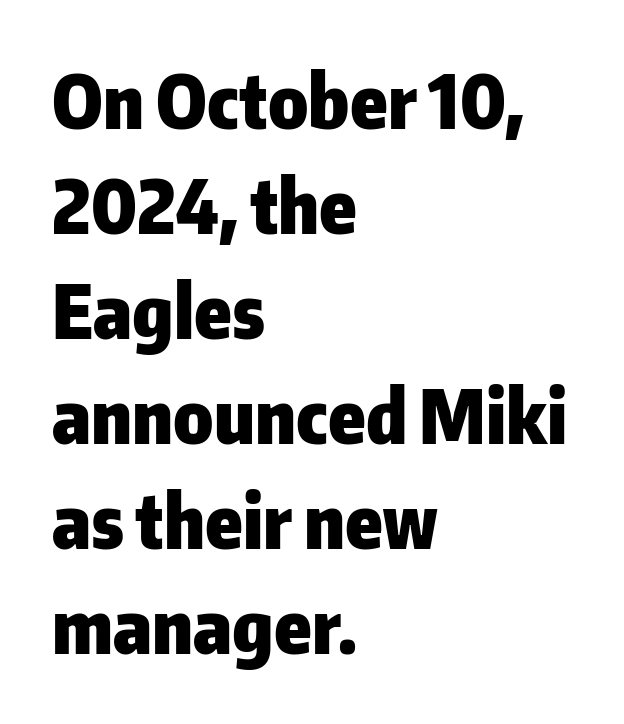
{"serif": "no", "italic": "no", "bold": "yes", "weight": "heavy", "width": "normal", "stroke_contrast": "low", "x_height": "medium", "monospaced": "no", "underline": "no", "align": "left", "line_spacing": "normal", "line_spacing_ratio": 1.42, "letter_spacing": "normal", "letter_spacing_em": 0.0, "glyph_px": 74}
